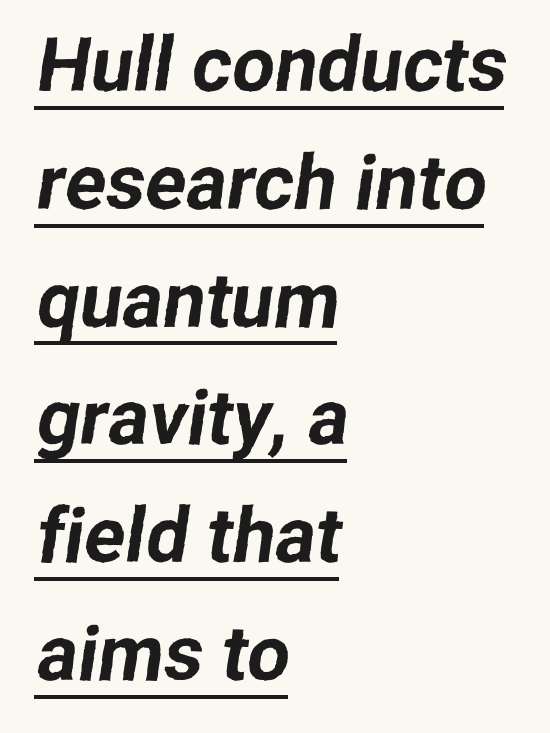
The image shows 76 px sans-serif type; set left-aligned, normal line spacing (1.55x), normal letter spacing, underlined; low stroke contrast and a medium x-height.
